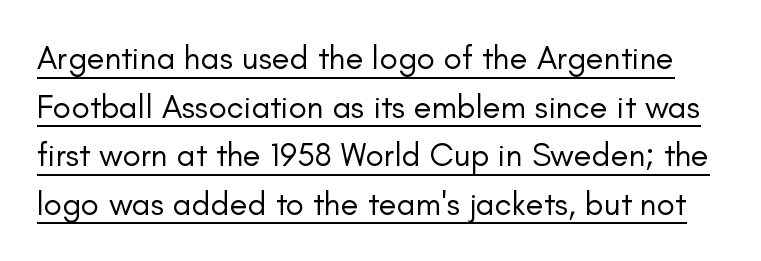
{"serif": "no", "italic": "no", "bold": "no", "weight": "regular", "width": "normal", "stroke_contrast": "low", "x_height": "small", "monospaced": "no", "underline": "yes", "line_spacing": "normal", "line_spacing_ratio": 1.47, "letter_spacing": "normal", "letter_spacing_em": 0.0, "glyph_px": 33}
